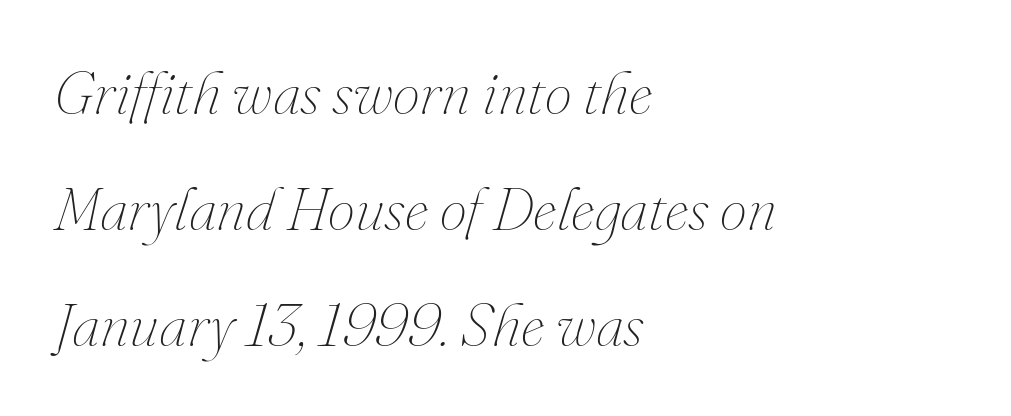
The image shows 61 px thin type, italic (leaning right); set left-aligned, loose line spacing (1.9x), normal letter spacing, not underlined; medium stroke contrast and a small x-height.
